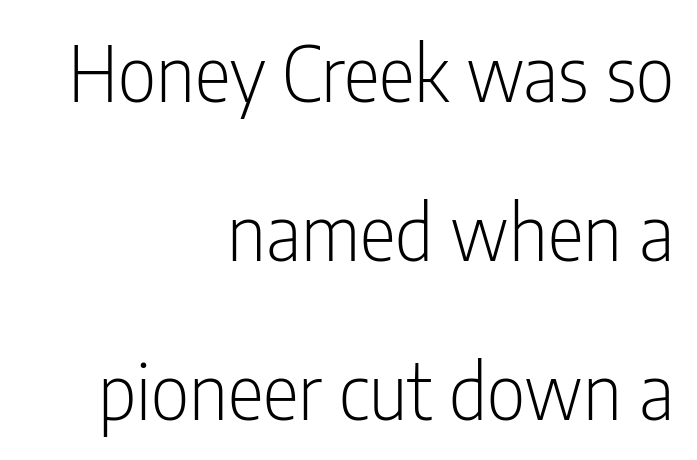
{"serif": "no", "italic": "no", "bold": "no", "weight": "light", "width": "condensed", "stroke_contrast": "low", "x_height": "medium", "monospaced": "no", "underline": "no", "align": "right", "line_spacing": "loose", "line_spacing_ratio": 2.09, "letter_spacing": "normal", "letter_spacing_em": 0.0, "glyph_px": 76}
